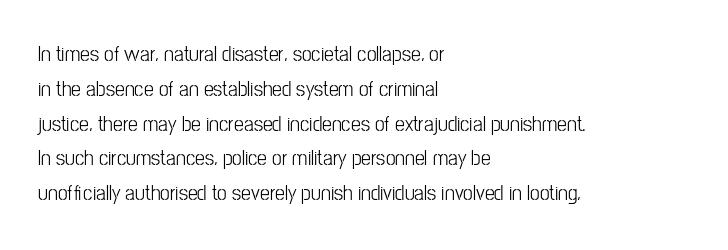
The letters stand straight up with perfectly vertical stems. The strip under each line holds only bare page. Each new line begins a customary step beneath the previous one. Inter-character spacing is left at the font's built-in metrics. The paragraph shown leans on its left margin.
